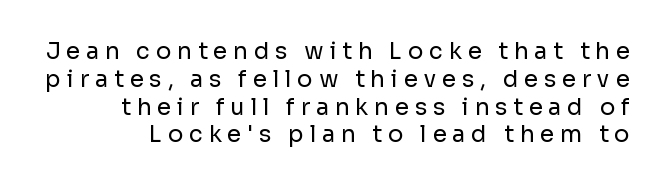
Compared with a typical body face, this is equally light or lighter still. What stands out about the letter spacing? Its width — letters are far apart. Every stem runs plumb, perpendicular to the baseline. Underline: absent.
